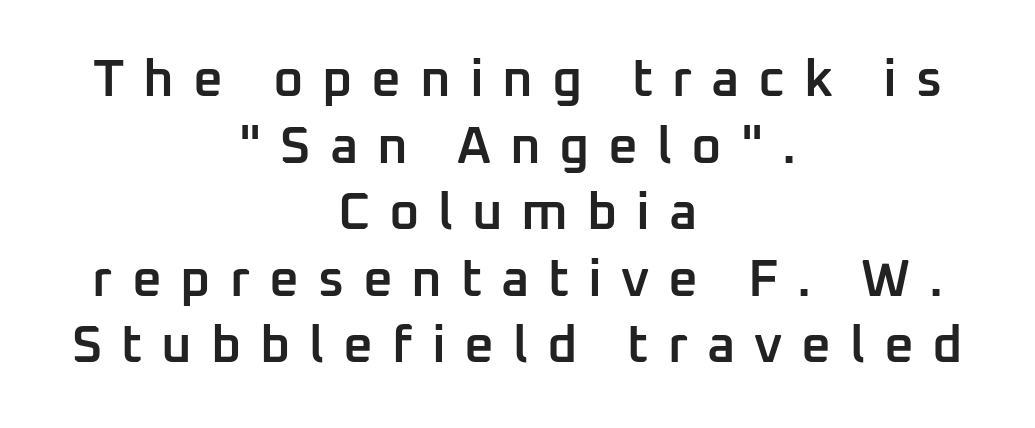
Q: Is the text bold? A: Semi-bold.
Q: Is the text italic (slanted)? A: No, it is upright.
Q: Is the typeface a serif or a sans-serif typeface? A: Sans-serif.
Q: Is the text underlined? A: No.
Q: How is the paragraph aligned? A: Centered.
Q: Is the spacing between letters normal or unusually wide? A: Unusually wide.
Q: Is the spacing between lines tight, normal or loose? A: Normal.
Q: Width (condensed, normal, or wide)? A: Normal.
Q: Stroke contrast? A: Low.
Q: x-height? A: Medium.
Q: Monospaced? A: No.
